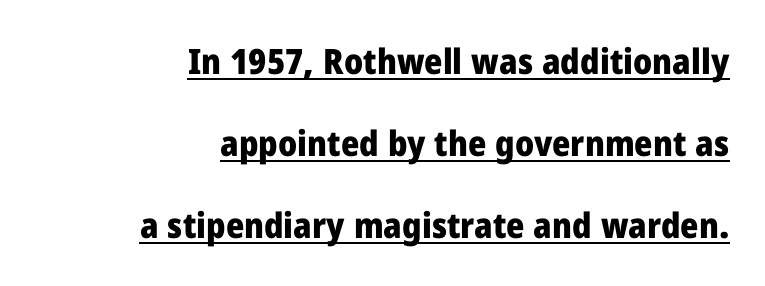
{"serif": "no", "italic": "no", "bold": "yes", "weight": "heavy", "width": "normal", "stroke_contrast": "low", "x_height": "medium", "monospaced": "no", "underline": "yes", "align": "right", "line_spacing": "loose", "line_spacing_ratio": 2.35, "letter_spacing": "normal", "letter_spacing_em": 0.0, "glyph_px": 35}
